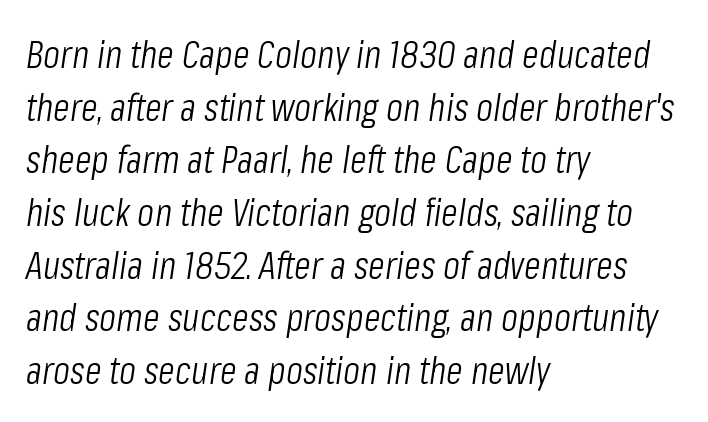
The line texture is even and compact thanks to regular tracking. The specimen reads as italic at a glance. The weight tops out at a normal text grade. Line spacing here is normal. Compared with a centered layout, this one pins lines to the left instead.
